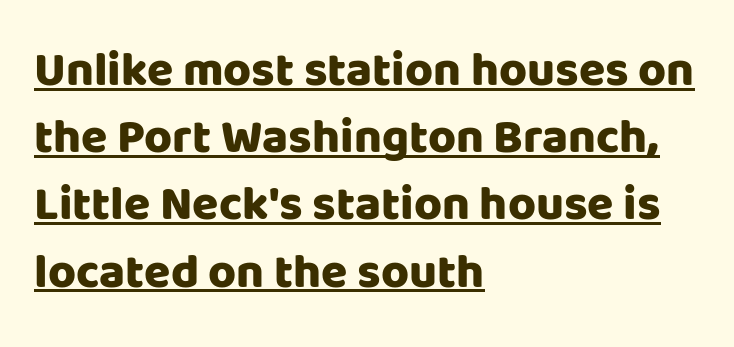
{"serif": "no", "italic": "no", "bold": "yes", "weight": "heavy", "width": "normal", "stroke_contrast": "low", "x_height": "large", "monospaced": "no", "underline": "yes", "align": "left", "line_spacing": "normal", "line_spacing_ratio": 1.4, "letter_spacing": "normal", "letter_spacing_em": 0.0, "glyph_px": 48}
